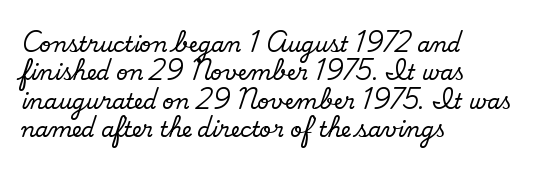
The image shows 21 px text type; set left-aligned, normal line spacing (1.35x), normal letter spacing, not underlined.
